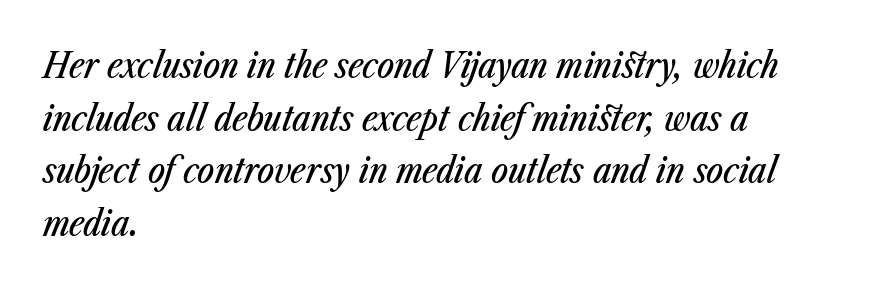
Tracking value appears to be zero — textbook default spacing. Each row of text sits above clean, open space. Line spacing here is normal. The passage shown leans; its letterforms are oblique. In CSS terms this would be text-align: left.
